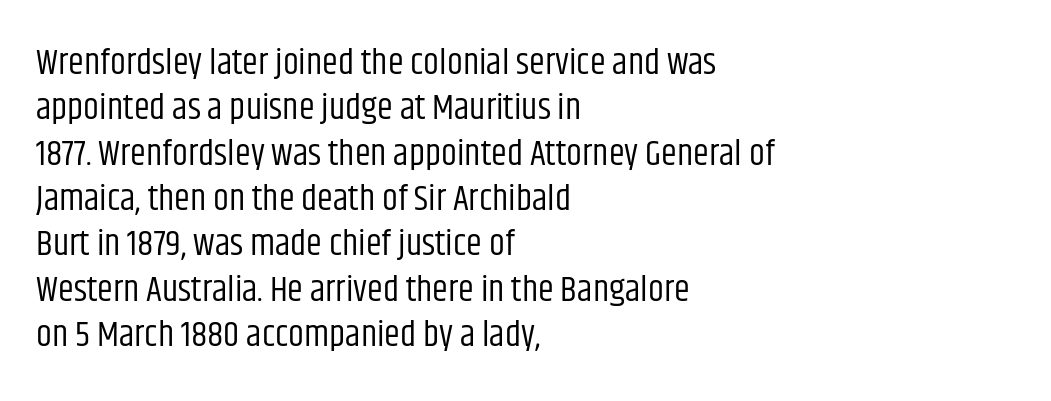
Q: Is the text bold? A: No.
Q: Is the text italic (slanted)? A: No, it is upright.
Q: Is the typeface a serif or a sans-serif typeface? A: Sans-serif.
Q: Is the text underlined? A: No.
Q: How is the paragraph aligned? A: Left-aligned.
Q: Is the spacing between letters normal or unusually wide? A: Normal.
Q: Is the spacing between lines tight, normal or loose? A: Normal.
Q: Width (condensed, normal, or wide)? A: Condensed.
Q: Stroke contrast? A: Low.
Q: x-height? A: Large.
Q: Monospaced? A: No.
